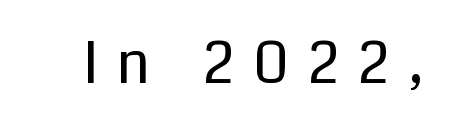
The image shows 58 px regular-weight sans-serif type, upright; set unusually wide letter spacing (+0.33 em), not underlined; low stroke contrast and a medium x-height.
